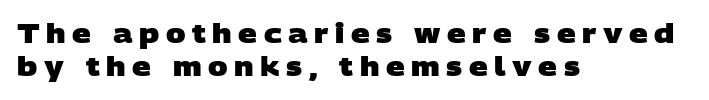
The image shows 26 px bold type; set left-aligned, normal line spacing (1.28x), unusually wide letter spacing (+0.25 em), not underlined.
